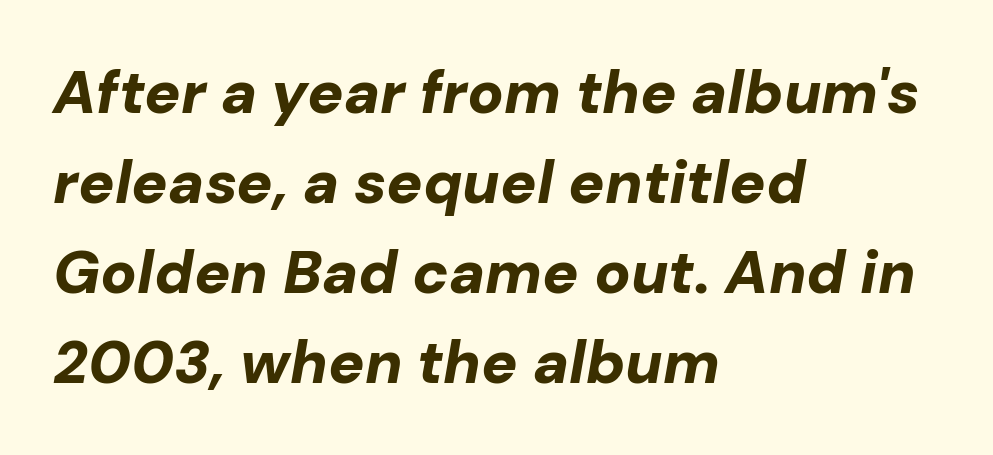
{"italic": "yes", "lean": "right", "slant_degrees": 10, "bold": "yes", "weight": "bold", "width": "normal", "stroke_contrast": "low", "x_height": "medium", "monospaced": "no", "underline": "no", "align": "left", "line_spacing": "normal", "line_spacing_ratio": 1.5, "letter_spacing": "normal", "letter_spacing_em": 0.0, "glyph_px": 60}
